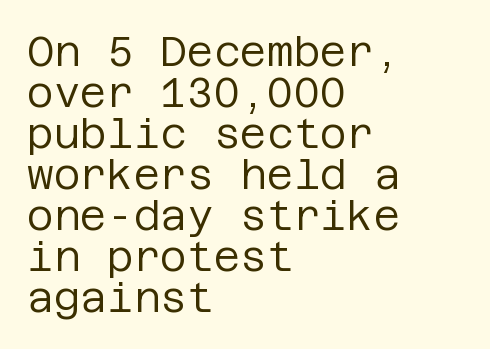
Every character sits straight up, as roman type does. These lines are set flush left with a ragged right edge. Ink coverage per letter is moderate at most. A typesetter would call this zero additional tracking. The gap between lines stays unmarked. The type family on display is of the sans-serif kind.
